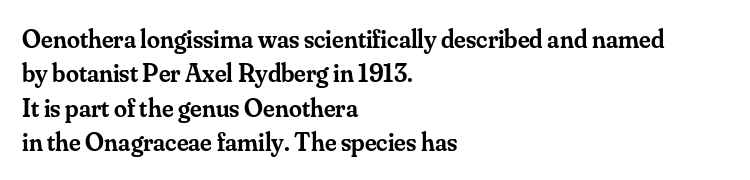
Where is the straight margin? On the left. Short note: letters normally spaced. Lines of text with bare space underneath. On the weight axis this lands at semibold, roughly 600. The passage shown stacks its lines at a standard gap.
